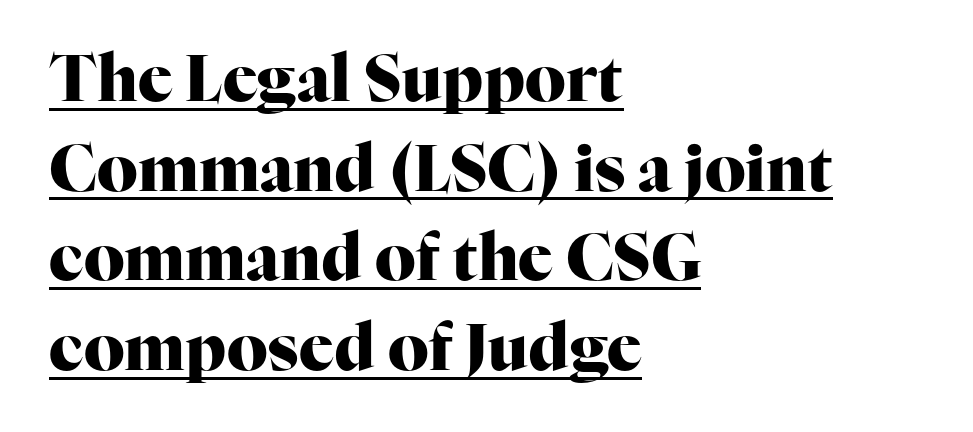
Tracking value appears to be zero — textbook default spacing. The lettering stays uniformly vertical, giving the passage a roman look. The rendering uses natural spacing where letterforms have individual widths. How heavy is the stroke? Heavy — this is a bold. This rendering employs a face with finishing strokes, i.e., a serif. These lines are set flush left with a ragged right edge.
